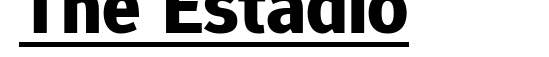
{"serif": "no", "italic": "no", "bold": "yes", "weight": "bold", "width": "normal", "stroke_contrast": "low", "x_height": "medium", "monospaced": "no", "underline": "yes", "letter_spacing": "normal", "letter_spacing_em": 0.0, "glyph_px": 80}
